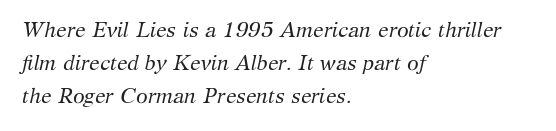
{"italic": "yes", "lean": "right", "slant_degrees": 12, "bold": "no", "underline": "no", "align": "left", "line_spacing": "normal", "line_spacing_ratio": 1.58, "letter_spacing": "normal", "letter_spacing_em": 0.0, "glyph_px": 21}
